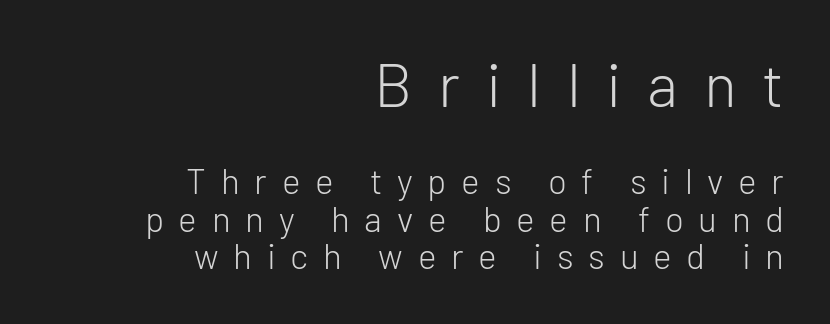
The image shows 61 px light sans-serif type, upright; set right-aligned, tight line spacing (1.06x), unusually wide letter spacing (+0.42 em), not underlined; the first (top) block is 1.74x larger; low stroke contrast and a medium x-height.
